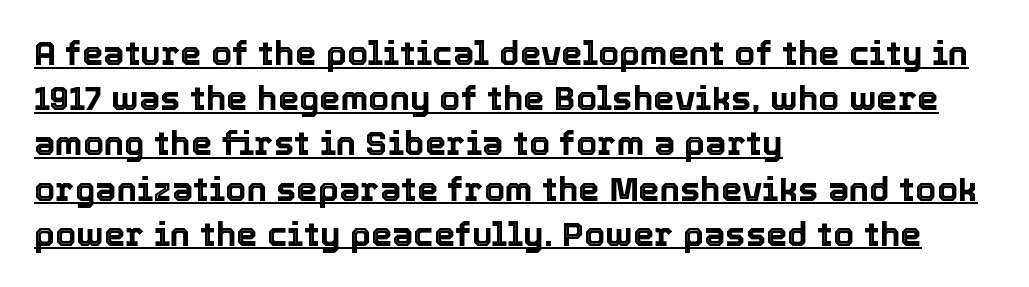
{"italic": "no", "width": "normal", "x_height": "medium", "monospaced": "no", "underline": "yes", "align": "left", "line_spacing": "normal", "line_spacing_ratio": 1.33, "letter_spacing": "normal", "letter_spacing_em": 0.0, "glyph_px": 34}
